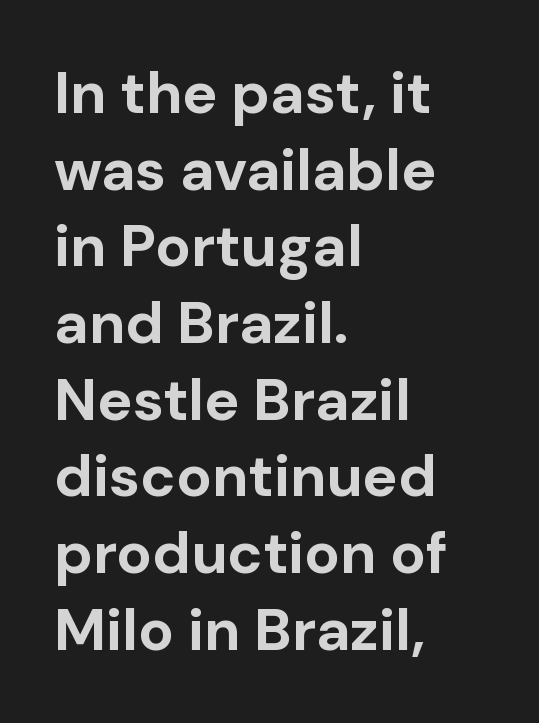
The image shows 59 px bold sans-serif type, upright; set left-aligned, normal line spacing (1.3x), normal letter spacing, not underlined; low stroke contrast and a medium x-height.
